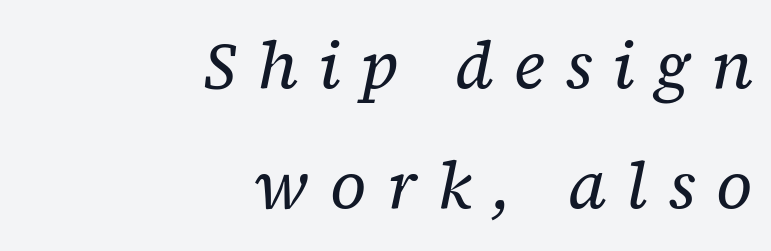
The image shows 66 px regular-weight serif type, italic (leaning right); set right-aligned, line spacing 1.82x, unusually wide letter spacing (+0.31 em), not underlined; low stroke contrast and a medium x-height.
